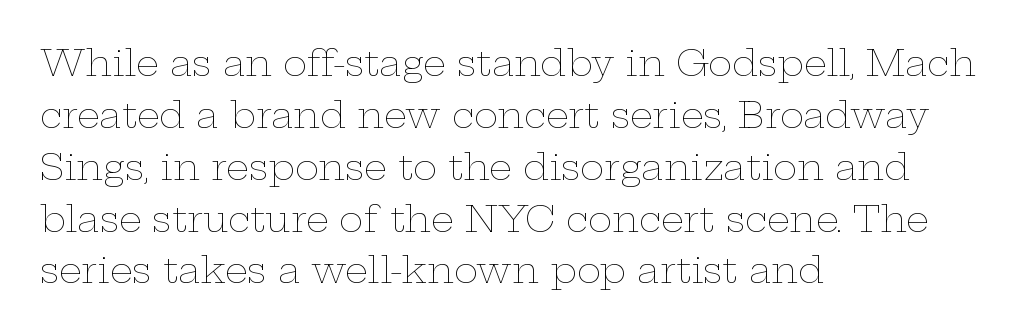
{"italic": "no", "bold": "no", "weight": "thin", "width": "wide", "stroke_contrast": "low", "x_height": "medium", "monospaced": "no", "underline": "no", "align": "left", "line_spacing": "normal", "line_spacing_ratio": 1.44, "letter_spacing": "normal", "letter_spacing_em": 0.0, "glyph_px": 36}
